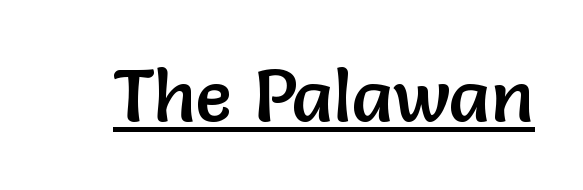
The image shows 74 px sans-serif type, upright; set normal letter spacing, underlined; low stroke contrast and a medium x-height.
